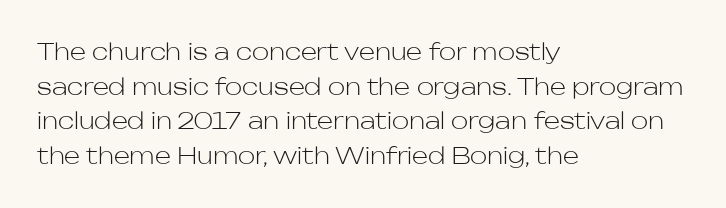
The image shows 23 px text type, upright; set left-aligned, normal line spacing (1.51x), normal letter spacing, not underlined.
